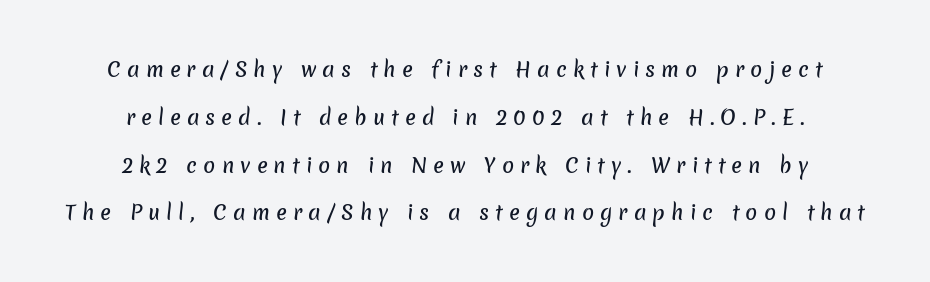
Q: Is the text underlined? A: No.
Q: How is the paragraph aligned? A: Centered.
Q: Is the spacing between letters normal or unusually wide? A: Unusually wide.
Q: Is the spacing between lines tight, normal or loose? A: Loose.
